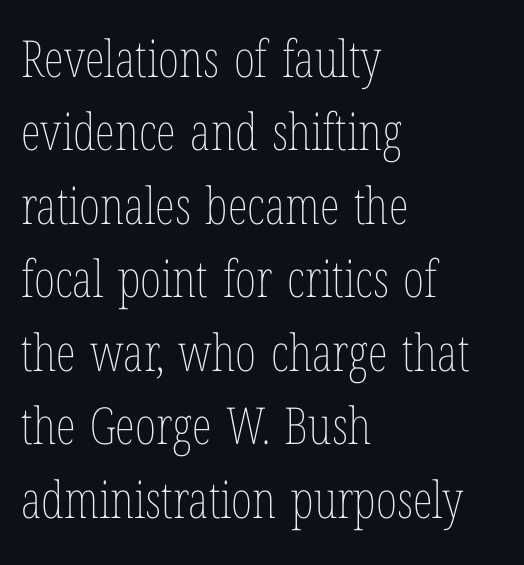
{"italic": "no", "bold": "no", "weight": "thin", "width": "condensed", "stroke_contrast": "low", "x_height": "medium", "monospaced": "no", "underline": "no", "align": "left", "line_spacing": "normal", "line_spacing_ratio": 1.44, "letter_spacing": "normal", "letter_spacing_em": 0.0, "glyph_px": 51}
